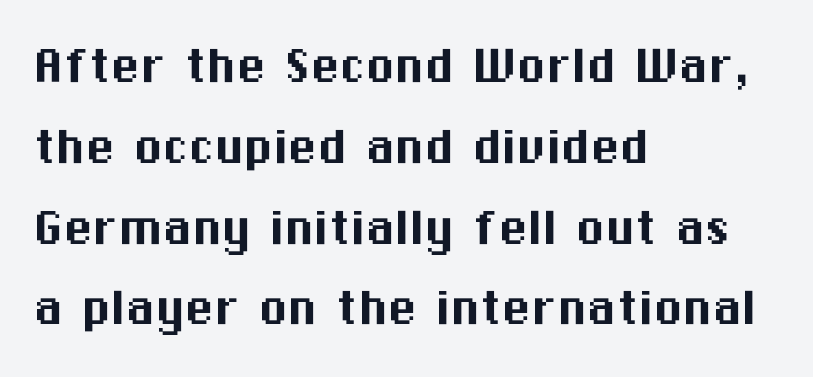
{"serif": "no", "italic": "no", "width": "normal", "stroke_contrast": "medium", "x_height": "medium", "monospaced": "no", "underline": "no", "align": "left", "line_spacing": "normal", "line_spacing_ratio": 1.37, "letter_spacing": "normal", "letter_spacing_em": 0.0, "glyph_px": 59}
